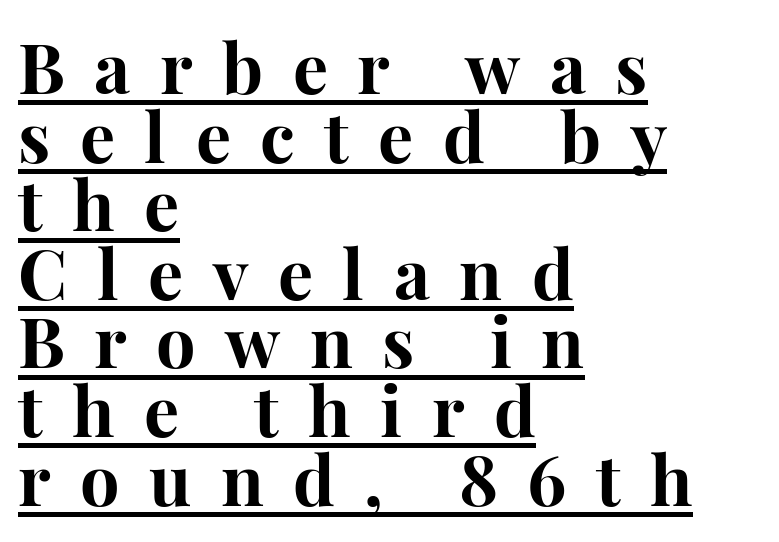
Q: Is the text bold? A: Yes.
Q: Is the text italic (slanted)? A: No, it is upright.
Q: Is the typeface a serif or a sans-serif typeface? A: Serif.
Q: Is the text underlined? A: Yes.
Q: How is the paragraph aligned? A: Left-aligned.
Q: Is the spacing between letters normal or unusually wide? A: Unusually wide.
Q: Is the spacing between lines tight, normal or loose? A: Tight.
Q: Width (condensed, normal, or wide)? A: Normal.
Q: Stroke contrast? A: High.
Q: x-height? A: Medium.
Q: Monospaced? A: No.
